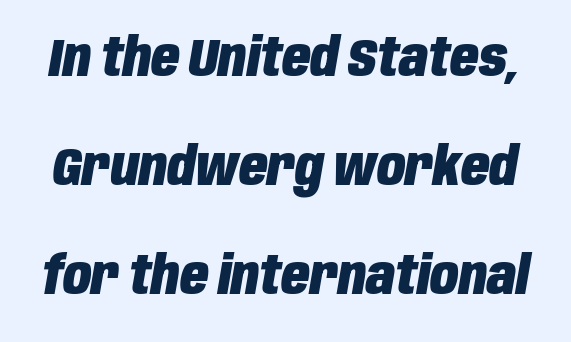
Spacing verdict: proportional, widths tailored to each character. The line texture is even and compact thanks to regular tracking. What's the leading like? Stretched, with rows far apart. Would a proofreader flag this as italicized? Yes.
